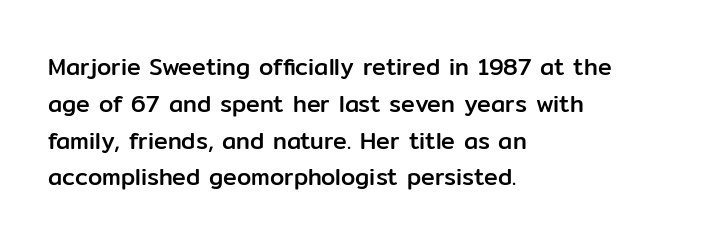
The image shows 23 px text type, upright; set left-aligned, normal line spacing (1.6x), normal letter spacing, not underlined.
